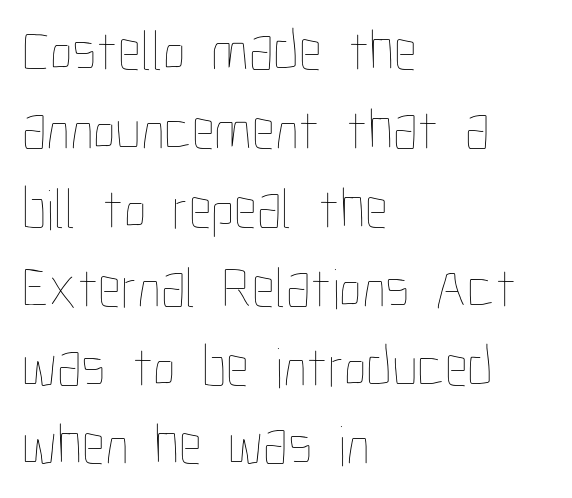
{"italic": "no", "bold": "no", "weight": "thin", "width": "condensed", "stroke_contrast": "low", "x_height": "medium", "monospaced": "no", "underline": "no", "align": "left", "line_spacing": "normal", "line_spacing_ratio": 1.36, "letter_spacing": "normal", "letter_spacing_em": 0.0, "glyph_px": 58}
